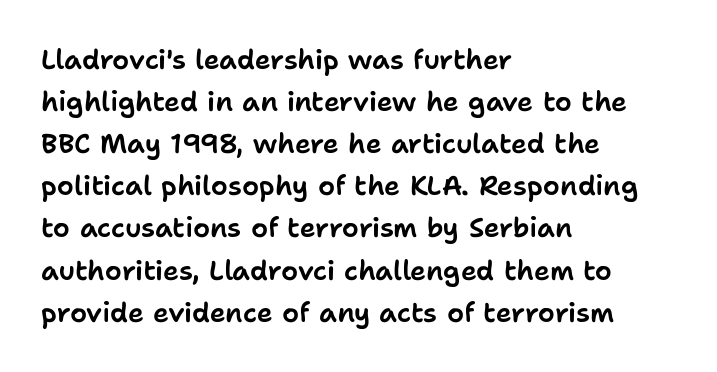
Q: Is the text italic (slanted)? A: No, it is upright.
Q: Is the text underlined? A: No.
Q: How is the paragraph aligned? A: Left-aligned.
Q: Is the spacing between letters normal or unusually wide? A: Normal.
Q: Is the spacing between lines tight, normal or loose? A: Normal.
